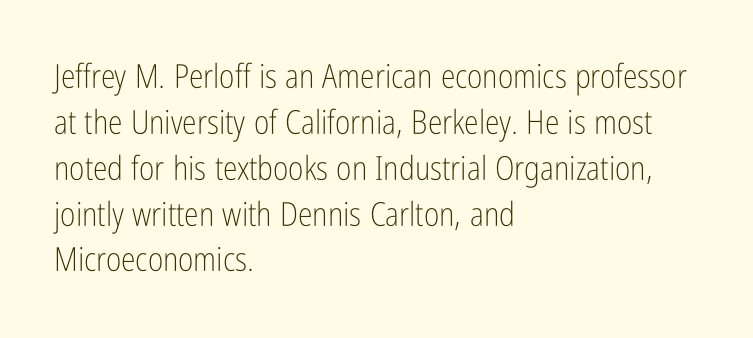
The line texture is even and compact thanks to regular tracking. Compared with typical paragraphs, the rows here are spaced about the same. One-word summary of the alignment: left. You could not count columns in this text — the font is proportionally spaced. These lines are composed in type without serifs. The specimen omits any rule beneath the text block's lines.
